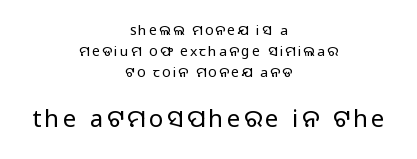
{"italic": "no", "bold": "no", "underline": "no", "align": "center", "line_spacing": "normal", "line_spacing_ratio": 1.49, "larger_block": "second", "size_ratio": 1.71, "glyph_px": 24}
